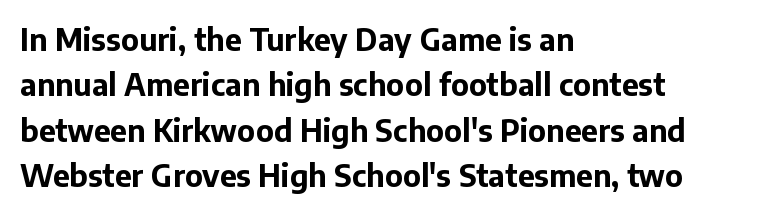
Q: Is the text bold? A: Yes.
Q: Is the text italic (slanted)? A: No, it is upright.
Q: Is the typeface a serif or a sans-serif typeface? A: Sans-serif.
Q: Is the text underlined? A: No.
Q: How is the paragraph aligned? A: Left-aligned.
Q: Is the spacing between letters normal or unusually wide? A: Normal.
Q: Is the spacing between lines tight, normal or loose? A: Normal.
Q: Width (condensed, normal, or wide)? A: Normal.
Q: Stroke contrast? A: Low.
Q: x-height? A: Medium.
Q: Monospaced? A: No.
